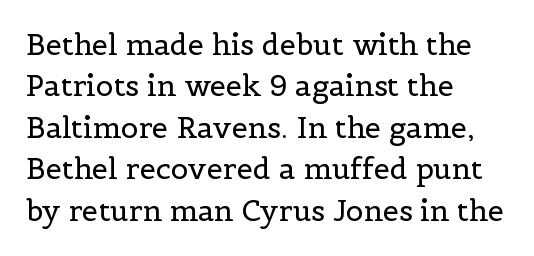
{"serif": "yes", "italic": "no", "bold": "no", "weight": "regular", "width": "normal", "x_height": "medium", "monospaced": "no", "underline": "no", "align": "left", "line_spacing": "normal", "line_spacing_ratio": 1.43, "letter_spacing": "normal", "letter_spacing_em": 0.0, "glyph_px": 29}
